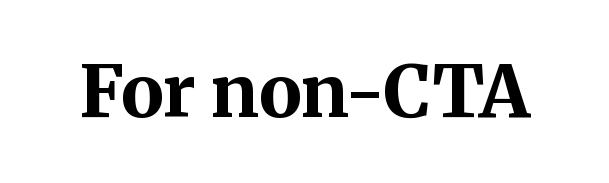
The glyphs have the mass of a bold cut. Every character sits straight up, as roman type does. The type is set solid horizontally, with unmodified tracking. Type without underlining. Type style note: has serifs. Note the varied advance widths — an 'i' is clearly narrower than an 'm'.
